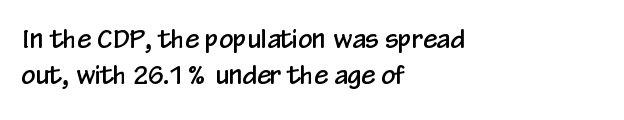
{"italic": "no", "underline": "no", "align": "left", "line_spacing": "normal", "line_spacing_ratio": 1.45, "letter_spacing": "normal", "letter_spacing_em": 0.0, "glyph_px": 25}
